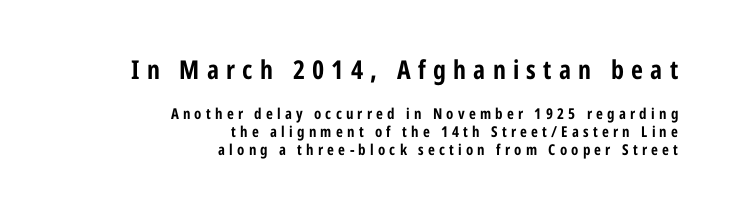
Beneath every word, the page is bare. Line ends are locked; line starts wander. Look at the glyph heights: the upper group is clearly the bigger setting. This rendering widens character spacing well past its baseline value. Does the lettering tilt? It doesn't — this is upright.
